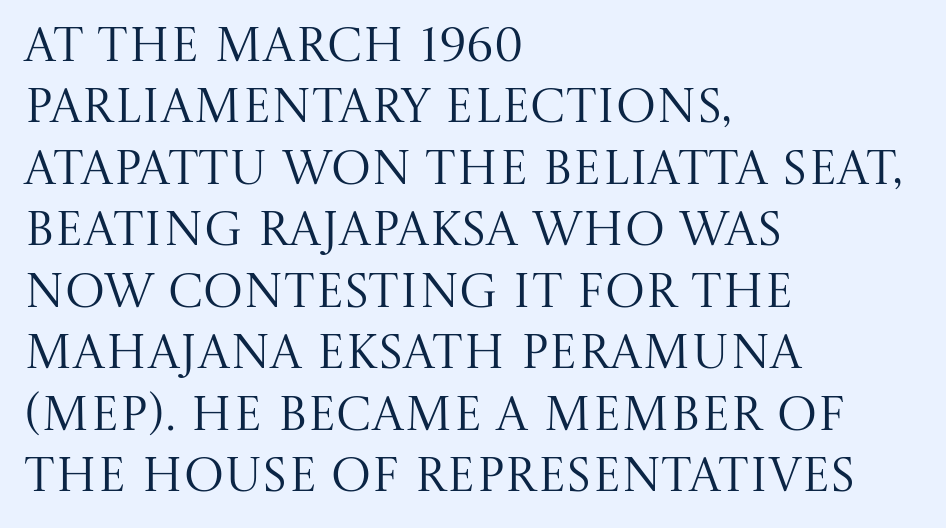
Q: Is the text bold? A: No.
Q: Is the text italic (slanted)? A: No, it is upright.
Q: Is the typeface a serif or a sans-serif typeface? A: Serif.
Q: Is the text underlined? A: No.
Q: How is the paragraph aligned? A: Left-aligned.
Q: Is the spacing between letters normal or unusually wide? A: Normal.
Q: Is the spacing between lines tight, normal or loose? A: Normal.
Q: Width (condensed, normal, or wide)? A: Normal.
Q: Stroke contrast? A: Medium.
Q: x-height? A: Large.
Q: Monospaced? A: No.
